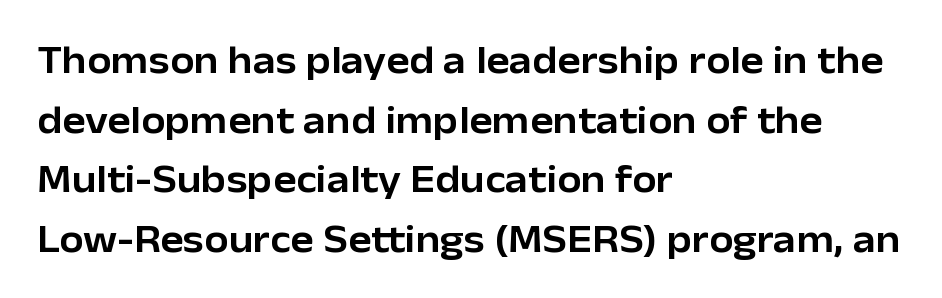
Q: Is the text italic (slanted)? A: No, it is upright.
Q: Is the typeface a serif or a sans-serif typeface? A: Sans-serif.
Q: Is the text underlined? A: No.
Q: How is the paragraph aligned? A: Left-aligned.
Q: Is the spacing between letters normal or unusually wide? A: Normal.
Q: Is the spacing between lines tight, normal or loose? A: Normal.
Q: Width (condensed, normal, or wide)? A: Normal.
Q: Stroke contrast? A: Low.
Q: x-height? A: Medium.
Q: Monospaced? A: No.
